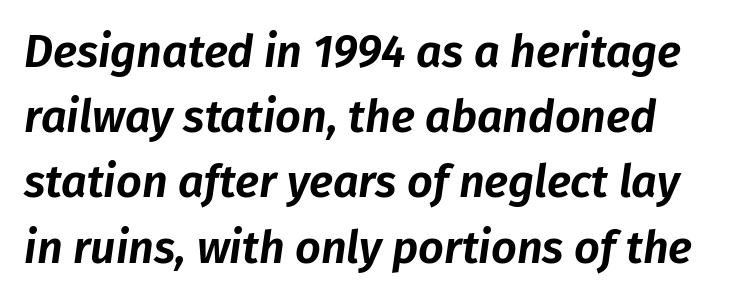
{"italic": "yes", "lean": "right", "slant_degrees": 8, "width": "normal", "stroke_contrast": "low", "x_height": "medium", "monospaced": "no", "underline": "no", "line_spacing": "normal", "line_spacing_ratio": 1.45, "letter_spacing": "normal", "letter_spacing_em": 0.0, "glyph_px": 45}
